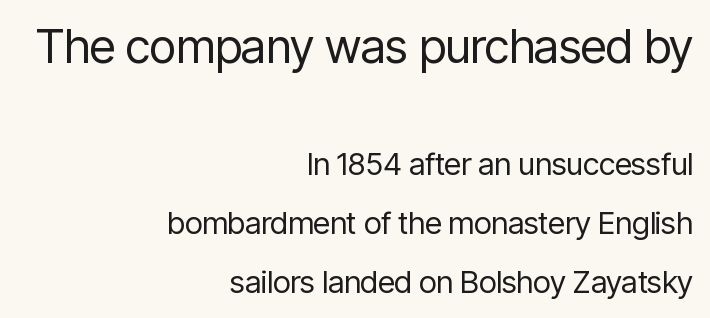
{"serif": "no", "italic": "no", "bold": "no", "weight": "regular", "width": "condensed", "stroke_contrast": "low", "x_height": "medium", "monospaced": "no", "underline": "no", "align": "right", "line_spacing": "loose", "line_spacing_ratio": 1.9, "letter_spacing": "normal", "letter_spacing_em": 0.0, "larger_block": "first", "size_ratio": 1.52, "glyph_px": 47}
